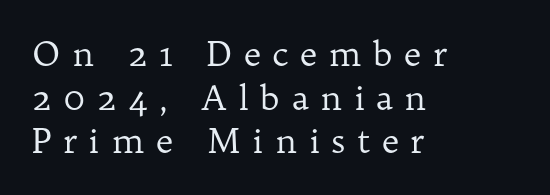
Q: Is the text bold? A: No.
Q: Is the text italic (slanted)? A: No, it is upright.
Q: Is the typeface a serif or a sans-serif typeface? A: Serif.
Q: Is the text underlined? A: No.
Q: How is the paragraph aligned? A: Left-aligned.
Q: Is the spacing between letters normal or unusually wide? A: Unusually wide.
Q: Is the spacing between lines tight, normal or loose? A: Normal.
Q: Width (condensed, normal, or wide)? A: Normal.
Q: Stroke contrast? A: Low.
Q: x-height? A: Medium.
Q: Monospaced? A: No.
